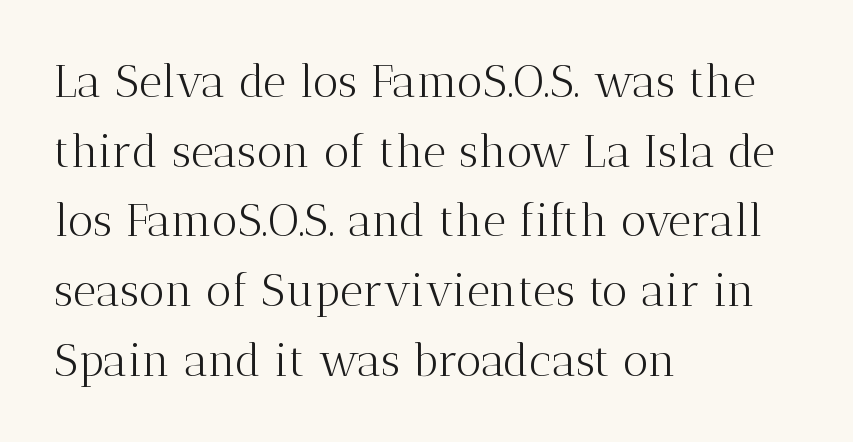
{"serif": "yes", "italic": "no", "bold": "no", "weight": "light", "width": "normal", "stroke_contrast": "medium", "x_height": "medium", "monospaced": "no", "underline": "no", "align": "left", "line_spacing": "normal", "line_spacing_ratio": 1.55, "letter_spacing": "normal", "letter_spacing_em": 0.0, "glyph_px": 45}
